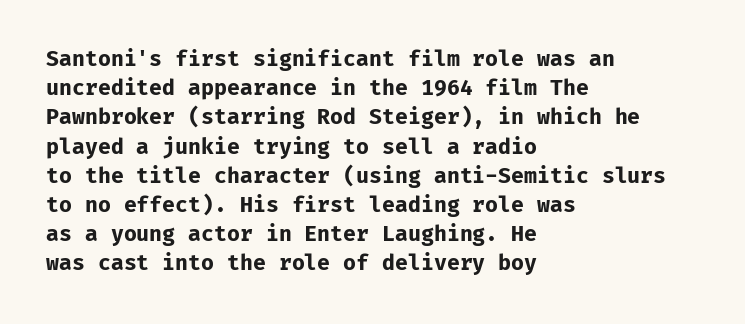
{"italic": "no", "bold": "yes", "underline": "no", "align": "left", "line_spacing": "normal", "line_spacing_ratio": 1.39, "letter_spacing": "normal", "letter_spacing_em": 0.0, "glyph_px": 21}
